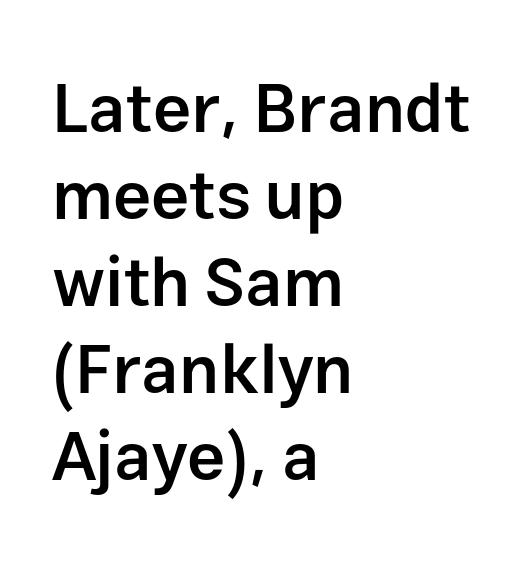
Q: Is the text bold? A: Semi-bold.
Q: Is the text italic (slanted)? A: No, it is upright.
Q: Is the typeface a serif or a sans-serif typeface? A: Sans-serif.
Q: Is the text underlined? A: No.
Q: How is the paragraph aligned? A: Left-aligned.
Q: Is the spacing between letters normal or unusually wide? A: Normal.
Q: Is the spacing between lines tight, normal or loose? A: Normal.
Q: Width (condensed, normal, or wide)? A: Normal.
Q: Stroke contrast? A: Low.
Q: x-height? A: Medium.
Q: Monospaced? A: No.
